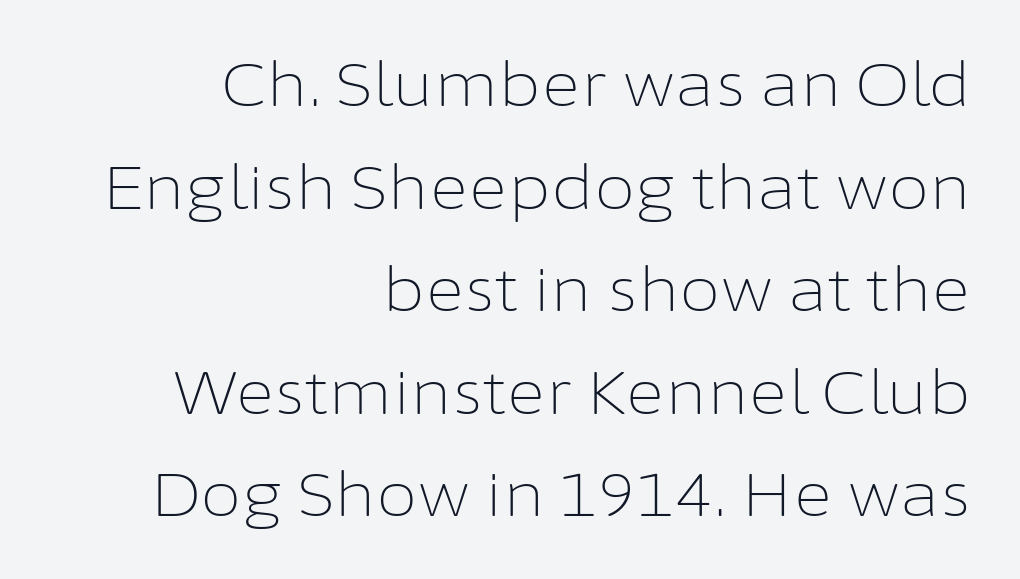
The image shows 60 px light sans-serif type, upright; set right-aligned, line spacing 1.71x, normal letter spacing, not underlined; low stroke contrast and a medium x-height.
